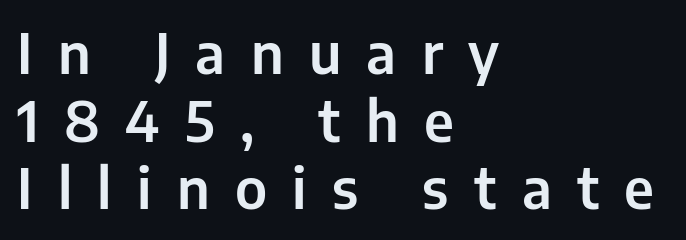
Q: Is the text italic (slanted)? A: No, it is upright.
Q: Is the typeface a serif or a sans-serif typeface? A: Sans-serif.
Q: Is the text underlined? A: No.
Q: How is the paragraph aligned? A: Left-aligned.
Q: Is the spacing between letters normal or unusually wide? A: Unusually wide.
Q: Width (condensed, normal, or wide)? A: Normal.
Q: Stroke contrast? A: Low.
Q: x-height? A: Medium.
Q: Monospaced? A: No.
